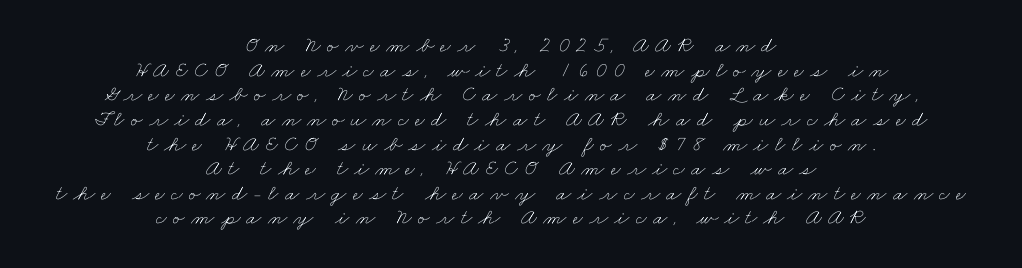
The rendering inserts visible extra space after every character. The passage shown is not bold in any degree. The leading is snug, giving the passage a crowded texture. The compositor balanced each line on the midline. This rendering features lettering with no underline.
